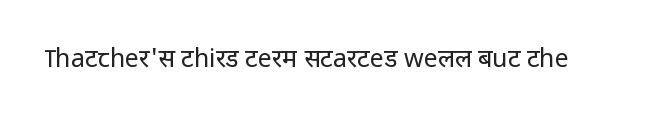
{"italic": "no", "bold": "no", "underline": "no", "letter_spacing": "normal", "letter_spacing_em": 0.0, "glyph_px": 25}
